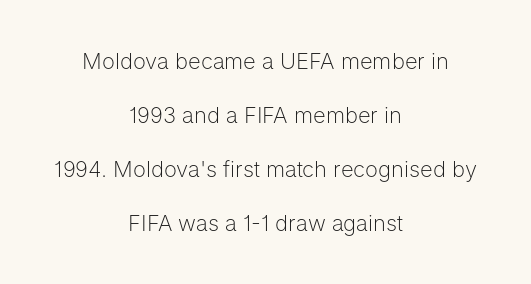
Q: Is the text bold? A: No.
Q: Is the text italic (slanted)? A: No, it is upright.
Q: Is the text underlined? A: No.
Q: How is the paragraph aligned? A: Centered.
Q: Is the spacing between letters normal or unusually wide? A: Normal.
Q: Is the spacing between lines tight, normal or loose? A: Loose.
